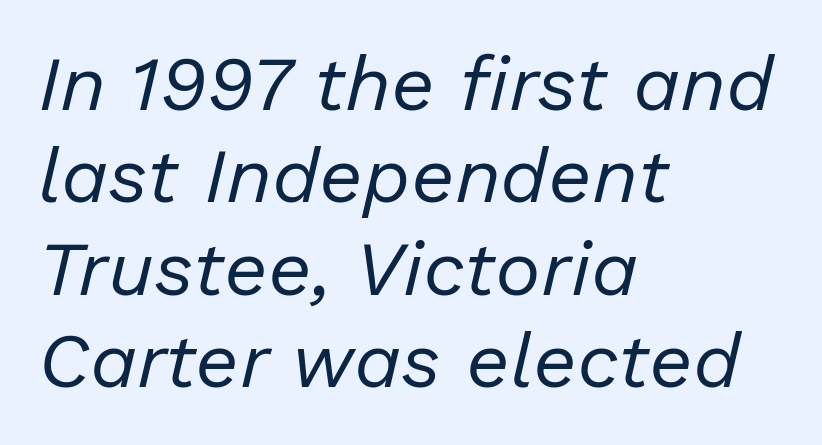
The image shows 77 px regular-weight type, italic (leaning right); set left-aligned, line spacing 1.2x, normal letter spacing, not underlined; low stroke contrast and a medium x-height.
